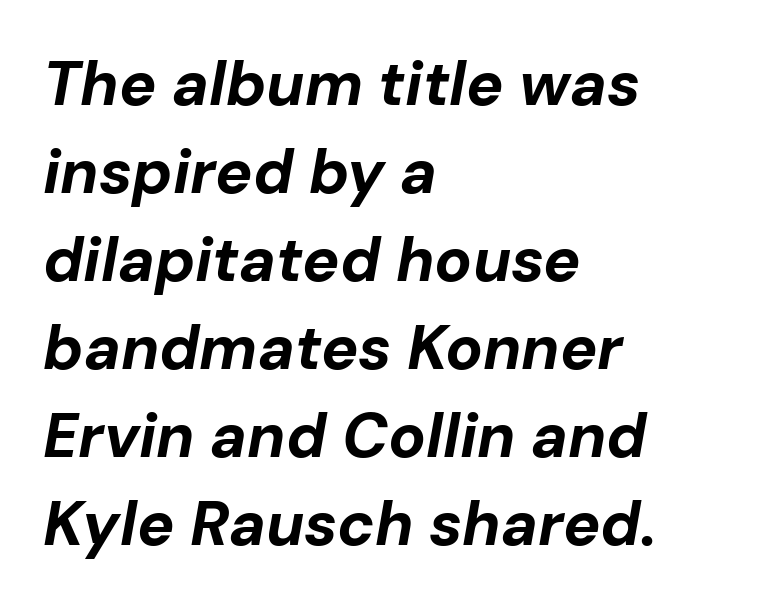
Q: Is the text bold? A: Yes.
Q: Is the text italic (slanted)? A: Yes, it leans right by about 10 degrees.
Q: Is the text underlined? A: No.
Q: How is the paragraph aligned? A: Left-aligned.
Q: Is the spacing between letters normal or unusually wide? A: Normal.
Q: Is the spacing between lines tight, normal or loose? A: Normal.
Q: Width (condensed, normal, or wide)? A: Normal.
Q: Stroke contrast? A: Low.
Q: x-height? A: Medium.
Q: Monospaced? A: No.
